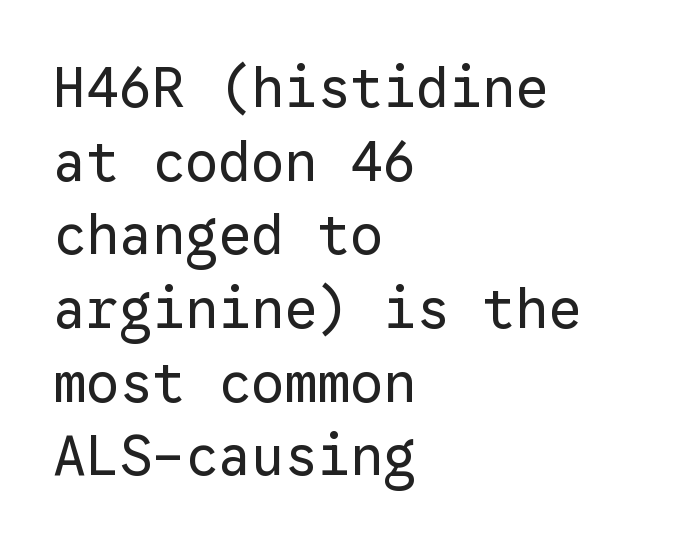
No word sits above an underline. Between one letter and the next there's only the usual sliver of space. The typeface chosen for these lines omits serifs. Every row of glyphs begins at an identical x-position on the left. The rendering uses typewriter-style spacing with identical character cells. The lines sit at an ordinary, default distance from one another.
